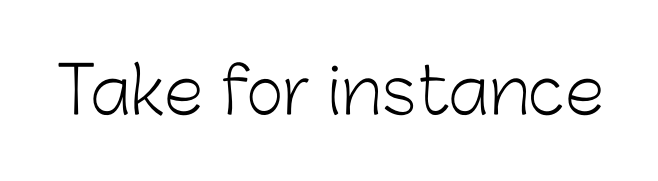
{"serif": "no", "italic": "no", "bold": "no", "weight": "light", "width": "normal", "stroke_contrast": "low", "x_height": "medium", "monospaced": "no", "underline": "no", "letter_spacing": "normal", "letter_spacing_em": 0.0, "glyph_px": 64}
